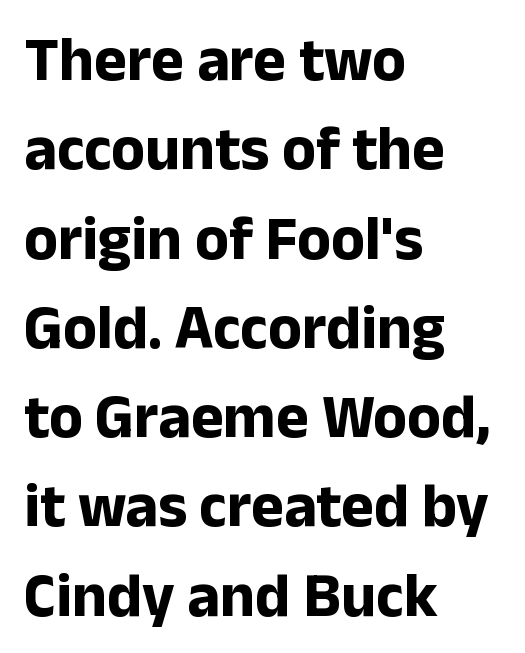
Each line starts at the same left margin while the right side varies. Students, observe: this is what conventionally led text looks like. The strokes are fattened all the way to bold. Words appear dense and cohesive because spacing is normal. The designer went with a sans here, leaving each stem footless. Check the space under the baseline: it is left empty.
